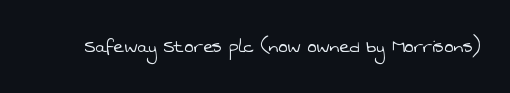
The image shows 22 px text type; set normal letter spacing, not underlined.
